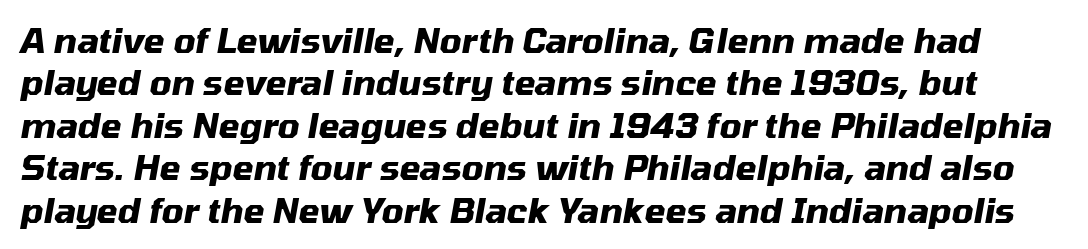
Descenders are the only things crossing below the line. Short note: letters normally spaced. Rendered with sloped, italic letterforms. Summary of vertical rhythm: regular, with standard interline spacing. Spacing verdict: proportional, widths tailored to each character.
